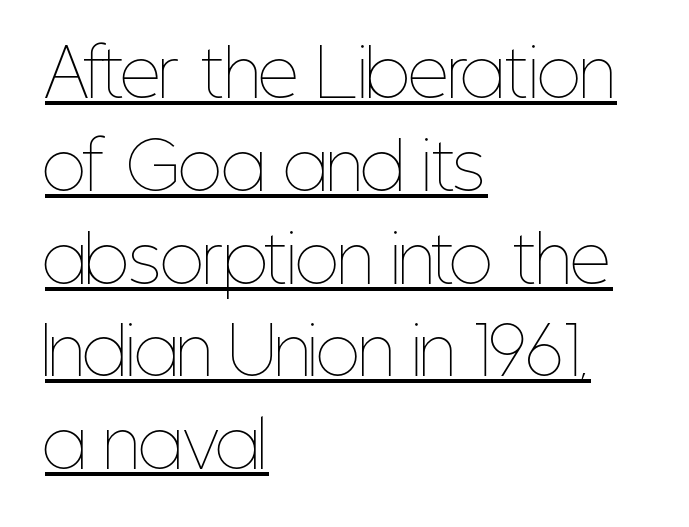
The image shows 64 px thin, condensed type, upright; set left-aligned, normal line spacing (1.45x), normal letter spacing, underlined; low stroke contrast and a medium x-height.
